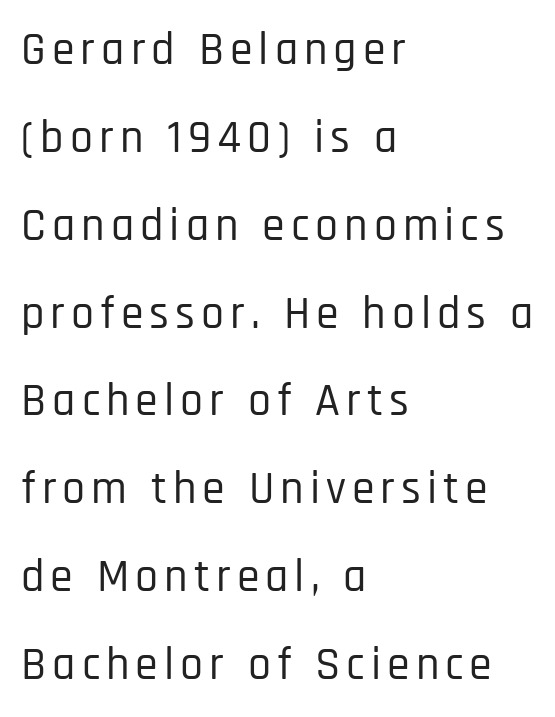
Proportional: the letters do not fall into vertical columns. Letters rest on an invisible, unmarked baseline. This sample trades compactness for vertical openness between lines. The type family on display is of the sans-serif kind.
